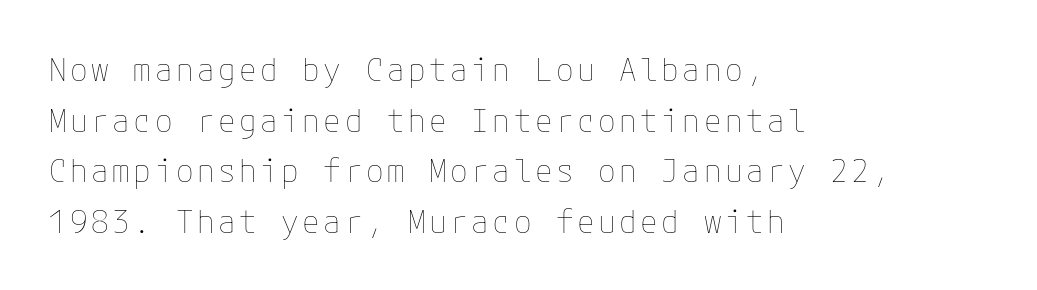
Q: Is the text bold? A: No.
Q: Is the text italic (slanted)? A: No, it is upright.
Q: Is the text underlined? A: No.
Q: How is the paragraph aligned? A: Left-aligned.
Q: Is the spacing between lines tight, normal or loose? A: Normal.
Q: Width (condensed, normal, or wide)? A: Normal.
Q: Stroke contrast? A: Low.
Q: x-height? A: Medium.
